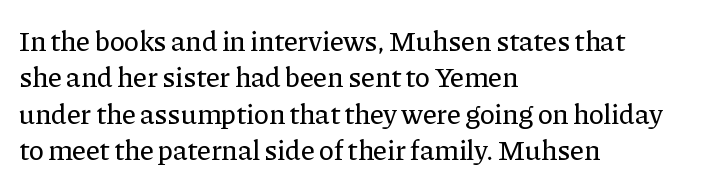
This rendering features lettering with no underline. The type family on display is of the serif kind. Normally led — the rows are evenly, conventionally spaced. Varying glyph widths throughout — classic text-font behaviour.
